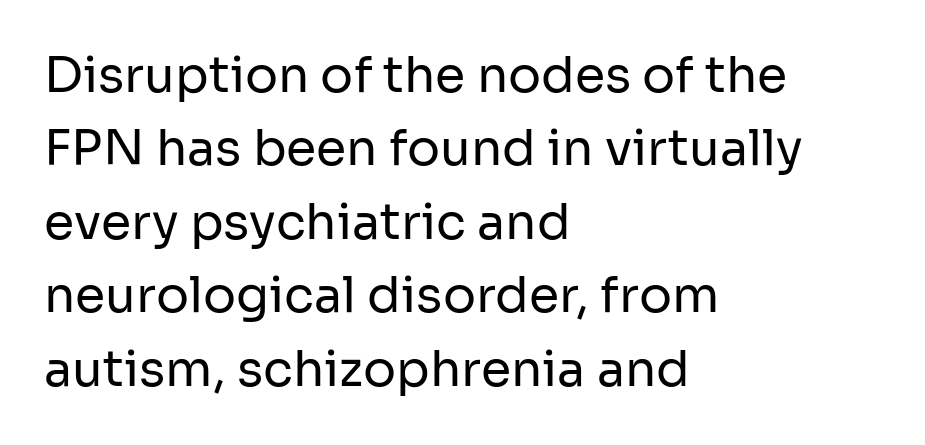
Weight: regular or lighter. The vertical gap from one line to the next is medium. The line texture is even and compact thanks to regular tracking. Observe the absence of serifs on each vertical stroke in this sample. The rendering uses natural spacing where letterforms have individual widths. Quick note: not italic, upright.
